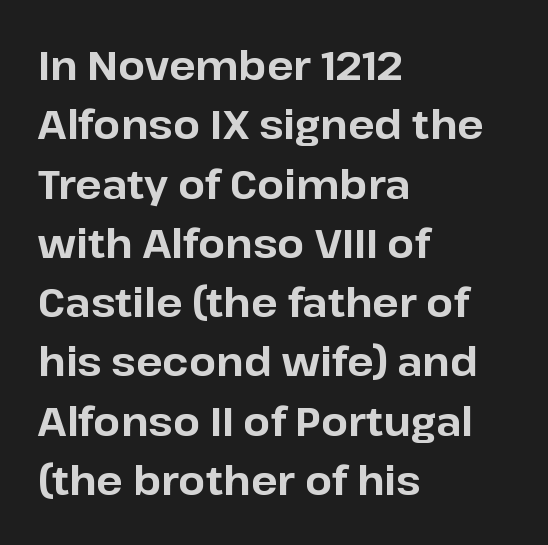
The image shows 39 px bold sans-serif type, upright; set left-aligned, normal line spacing (1.52x), normal letter spacing, not underlined; low stroke contrast and a medium x-height.
